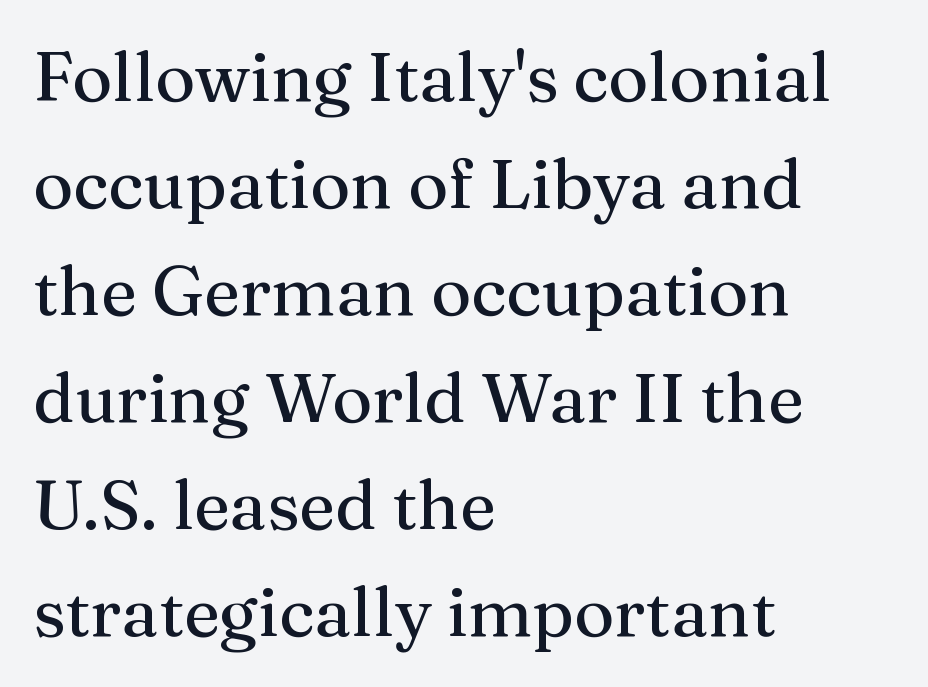
The image shows 69 px serif type, upright; set left-aligned, normal line spacing (1.55x), normal letter spacing, not underlined; medium stroke contrast and a medium x-height.
